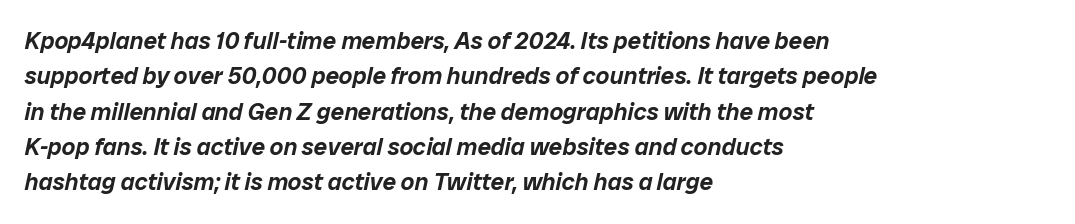
{"italic": "yes", "lean": "right", "slant_degrees": 12, "underline": "no", "align": "left", "line_spacing": "normal", "line_spacing_ratio": 1.47, "letter_spacing": "normal", "letter_spacing_em": 0.0, "glyph_px": 24}
